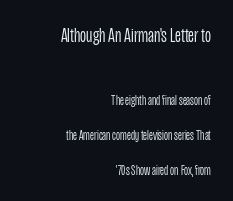
The image shows 21 px text type, upright; set right-aligned, loose line spacing (2.49x), normal letter spacing, not underlined; the first (top) block is 1.5x larger.
